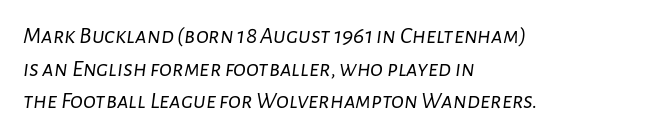
Rows of type keep a routine distance in the vertical direction. Vertical stems look standard width or narrower in stroke. The gap between lines stays unmarked. Does the copy run flush right? No — it runs flush left.
